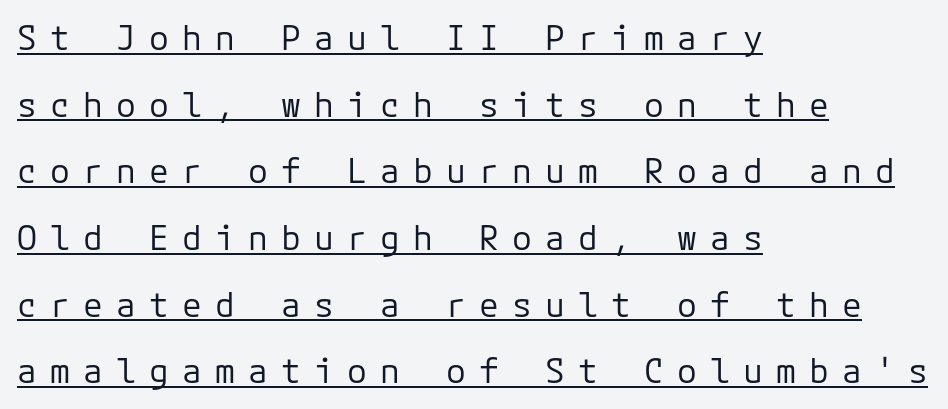
The image shows 33 px regular-weight sans-serif type, upright, monospaced; set left-aligned, loose line spacing (2.02x), unusually wide letter spacing (+0.4 em), underlined; low stroke contrast and a medium x-height.
